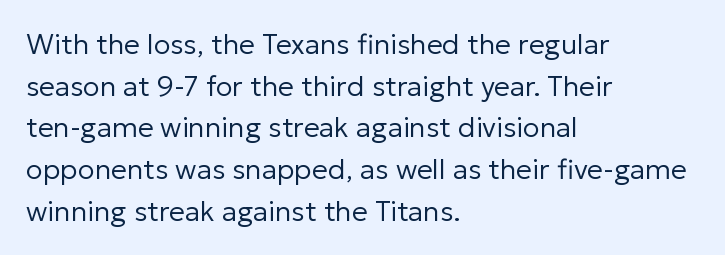
{"serif": "no", "italic": "no", "bold": "no", "weight": "regular", "width": "normal", "stroke_contrast": "low", "x_height": "medium", "monospaced": "no", "underline": "no", "align": "left", "line_spacing": "normal", "line_spacing_ratio": 1.49, "letter_spacing": "normal", "letter_spacing_em": 0.0, "glyph_px": 28}
